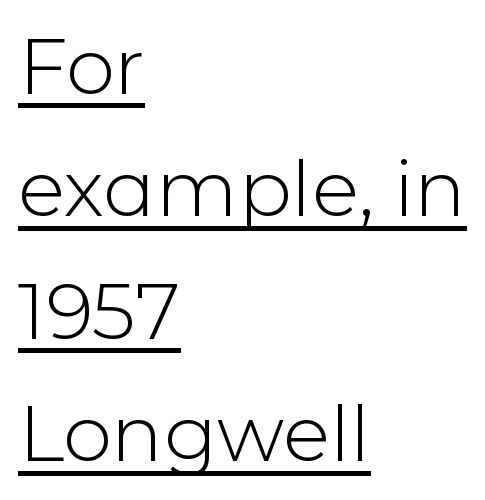
Q: Is the text bold? A: No.
Q: Is the text italic (slanted)? A: No, it is upright.
Q: Is the typeface a serif or a sans-serif typeface? A: Sans-serif.
Q: Is the text underlined? A: Yes.
Q: How is the paragraph aligned? A: Left-aligned.
Q: Is the spacing between letters normal or unusually wide? A: Normal.
Q: Is the spacing between lines tight, normal or loose? A: Normal.
Q: Width (condensed, normal, or wide)? A: Normal.
Q: Stroke contrast? A: Low.
Q: x-height? A: Medium.
Q: Monospaced? A: No.
